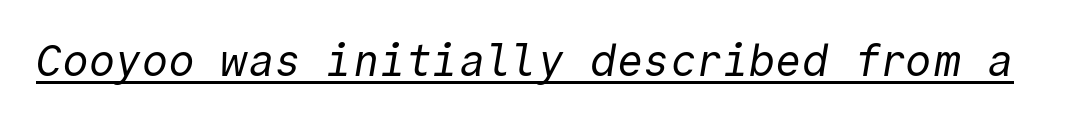
{"serif": "no", "bold": "no", "weight": "regular", "width": "normal", "x_height": "medium", "monospaced": "yes", "underline": "yes", "letter_spacing": "normal", "letter_spacing_em": 0.0, "glyph_px": 44}
